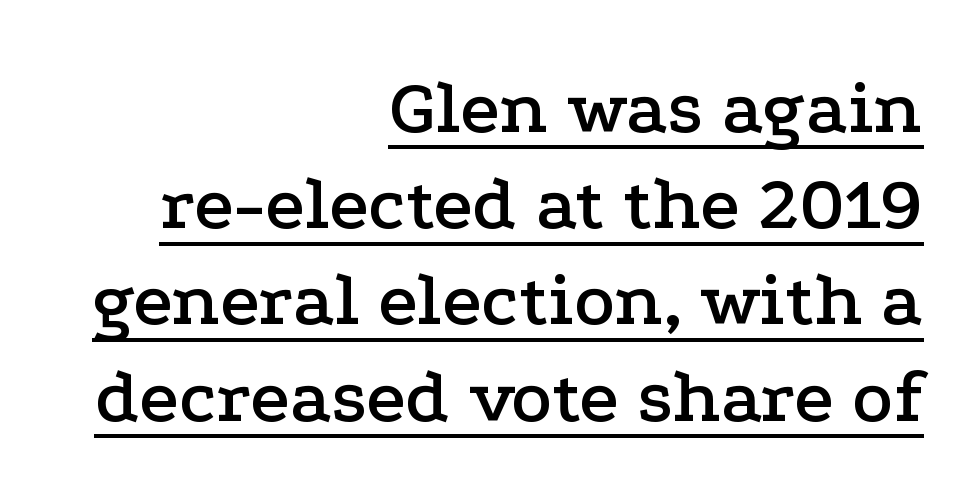
Q: Is the text italic (slanted)? A: No, it is upright.
Q: Is the typeface a serif or a sans-serif typeface? A: Serif.
Q: Is the text underlined? A: Yes.
Q: How is the paragraph aligned? A: Right-aligned.
Q: Is the spacing between letters normal or unusually wide? A: Normal.
Q: Is the spacing between lines tight, normal or loose? A: Normal.
Q: Width (condensed, normal, or wide)? A: Wide.
Q: Stroke contrast? A: Low.
Q: x-height? A: Medium.
Q: Monospaced? A: No.
